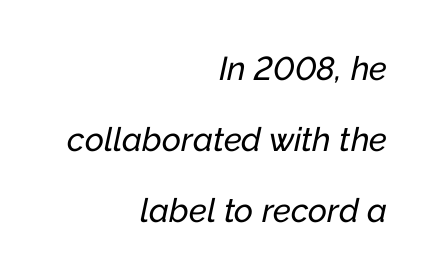
{"italic": "yes", "lean": "right", "slant_degrees": 12, "width": "normal", "stroke_contrast": "low", "x_height": "medium", "monospaced": "no", "underline": "no", "align": "right", "line_spacing": "loose", "line_spacing_ratio": 2.15, "letter_spacing": "normal", "letter_spacing_em": 0.0, "glyph_px": 33}
